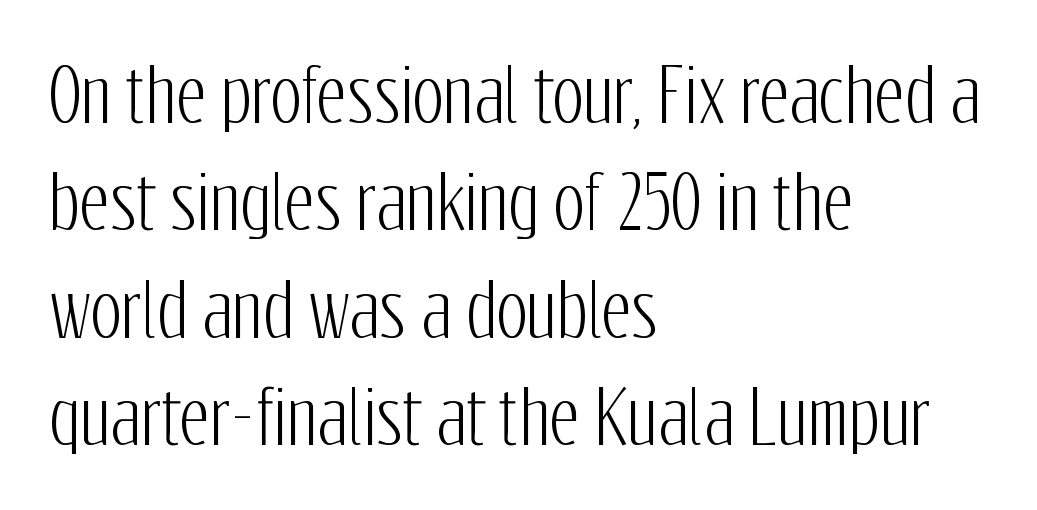
This sample is left-justified, so line endings fall wherever the words run out. Short note: letters normally spaced. Proportional: the letters do not fall into vertical columns. In terms of letterform style, serifs are entirely absent. Every character sits straight up, as roman type does.
